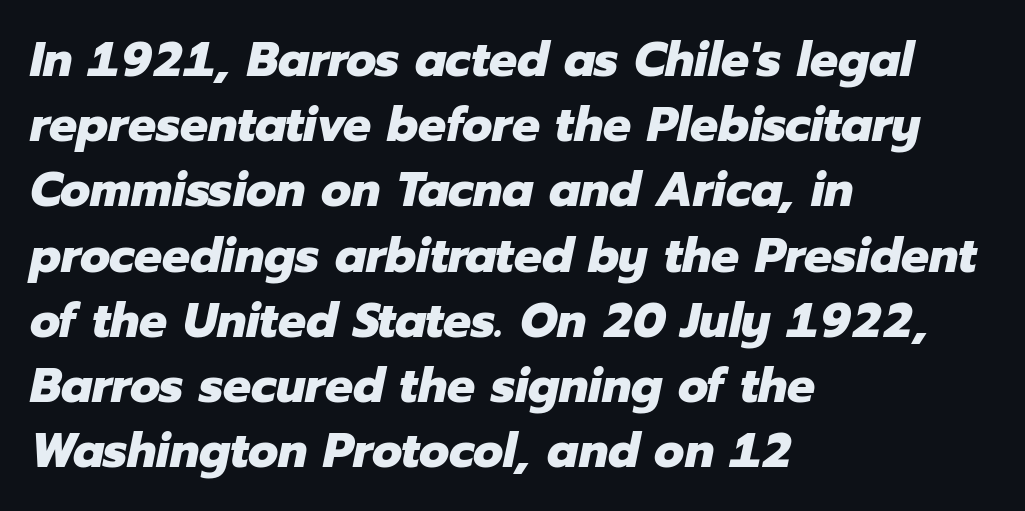
Regular leading. Lines of text with bare space underneath. Short note: letters normally spaced. Heavy, bold letterforms. These lines are rendered in a variable-pitch font. Left-aligned paragraph, ragged on the right.
